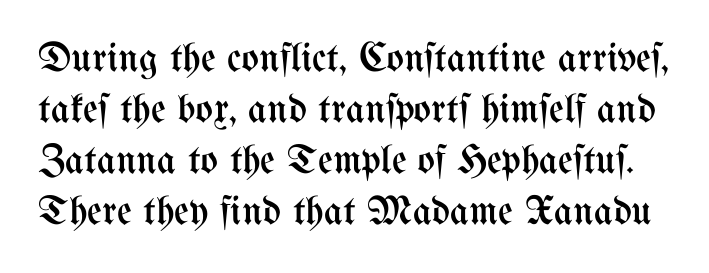
The font's upright variant was chosen for this text. No heavy texture on the line: the type isn't bold. Do the characters align in a grid? No, the font is proportional. Lines of text with bare space underneath. This rendering leaves character spacing at its baseline value.
